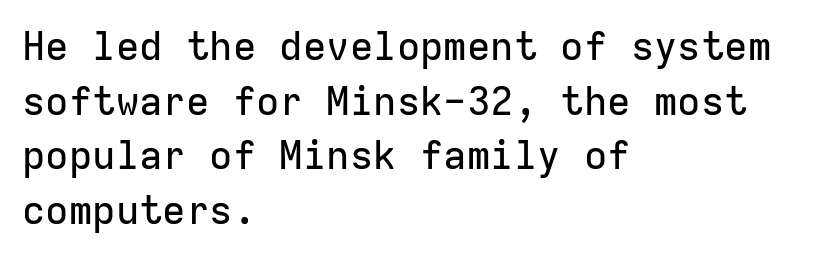
The image shows 39 px sans-serif type, upright, monospaced; set left-aligned, normal line spacing (1.4x), normal letter spacing, not underlined; low stroke contrast and a medium x-height.
